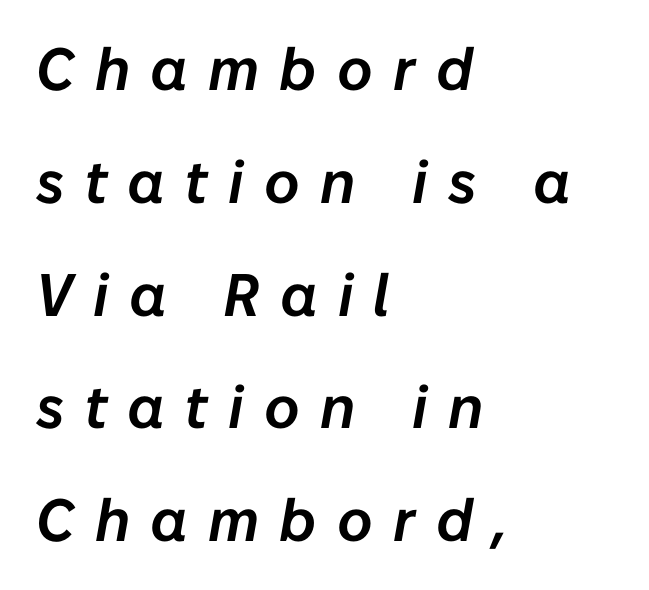
The image shows 60 px text type, italic (leaning right); set left-aligned, line spacing 1.88x, unusually wide letter spacing (+0.34 em), not underlined; low stroke contrast and a medium x-height.
